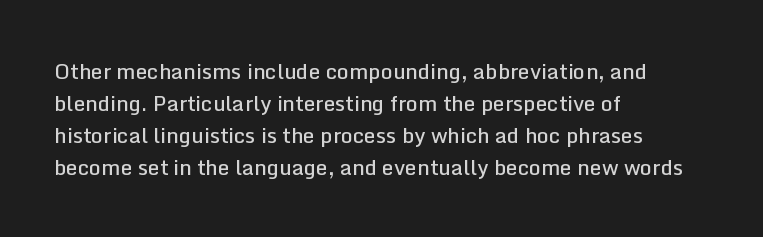
Q: Is the text bold? A: Semi-bold.
Q: Is the text italic (slanted)? A: No, it is upright.
Q: Is the text underlined? A: No.
Q: How is the paragraph aligned? A: Left-aligned.
Q: Is the spacing between letters normal or unusually wide? A: Normal.
Q: Is the spacing between lines tight, normal or loose? A: Normal.
